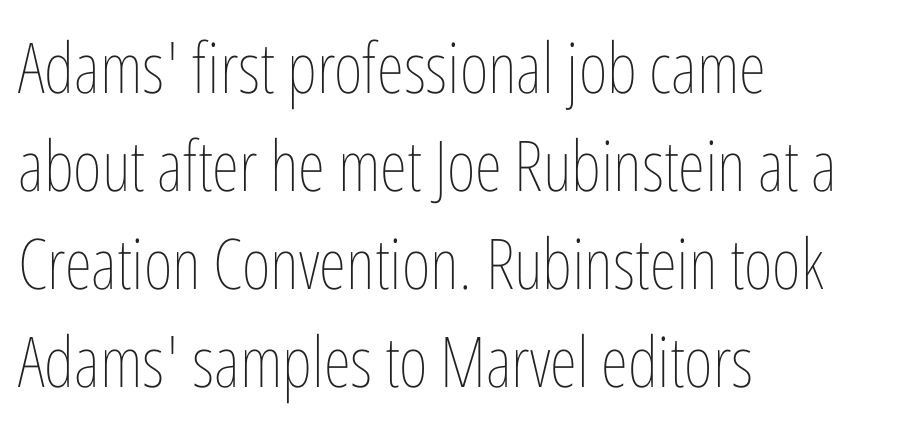
Q: Is the text bold? A: No.
Q: Is the text italic (slanted)? A: No, it is upright.
Q: Is the text underlined? A: No.
Q: How is the paragraph aligned? A: Left-aligned.
Q: Is the spacing between letters normal or unusually wide? A: Normal.
Q: Is the spacing between lines tight, normal or loose? A: Normal.
Q: Width (condensed, normal, or wide)? A: Condensed.
Q: Stroke contrast? A: Low.
Q: x-height? A: Medium.
Q: Monospaced? A: No.
